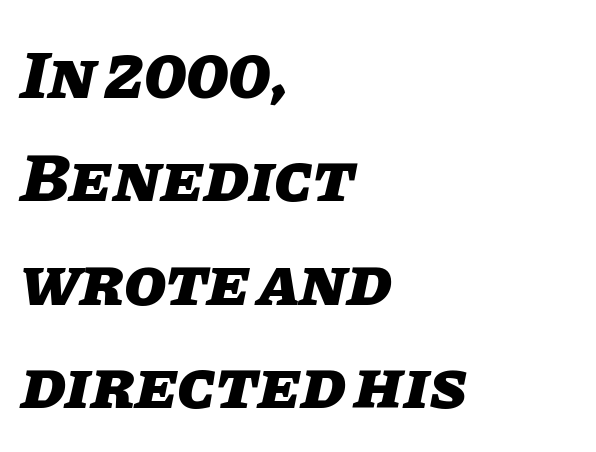
Q: Is the text bold? A: Yes.
Q: Is the text italic (slanted)? A: Yes, it leans right by about 11 degrees.
Q: Is the text underlined? A: No.
Q: How is the paragraph aligned? A: Left-aligned.
Q: Is the spacing between letters normal or unusually wide? A: Normal.
Q: Is the spacing between lines tight, normal or loose? A: Normal.
Q: Width (condensed, normal, or wide)? A: Normal.
Q: Stroke contrast? A: Low.
Q: x-height? A: Large.
Q: Monospaced? A: No.
